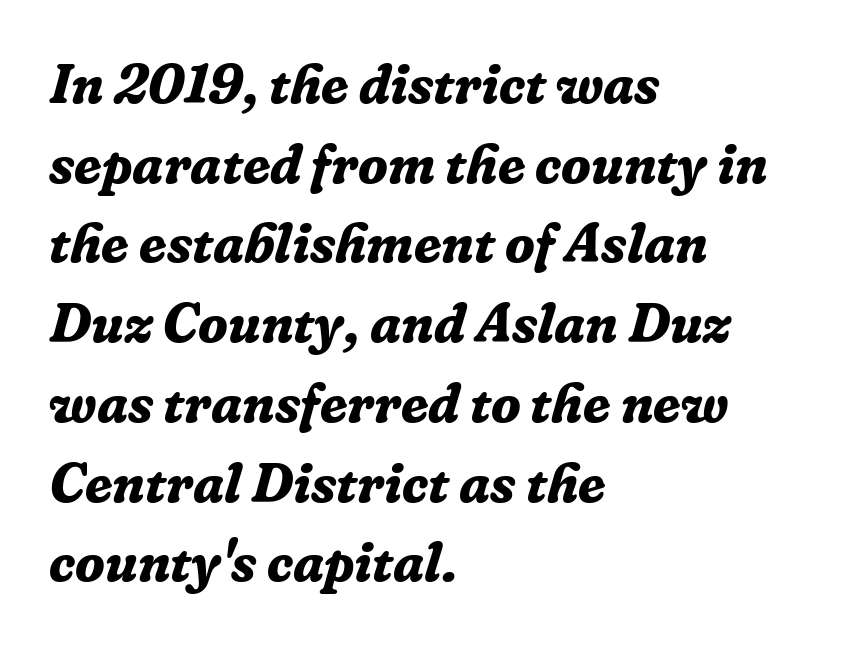
The image shows 55 px bold serif type, italic (leaning right); set left-aligned, normal line spacing (1.45x), normal letter spacing, not underlined; low stroke contrast and a medium x-height.
